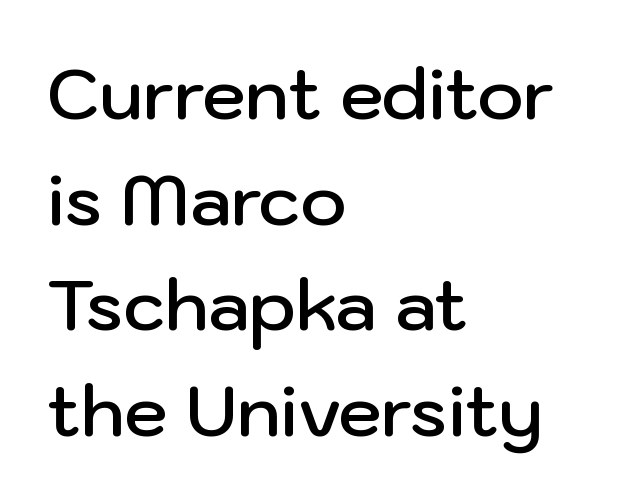
{"serif": "no", "italic": "no", "bold": "semi", "weight": "semibold", "width": "normal", "stroke_contrast": "low", "x_height": "medium", "monospaced": "no", "underline": "no", "align": "left", "line_spacing": "normal", "line_spacing_ratio": 1.51, "letter_spacing": "normal", "letter_spacing_em": 0.0, "glyph_px": 70}
